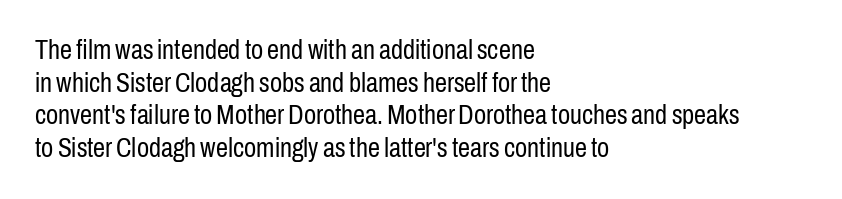
Q: Is the text bold? A: No.
Q: Is the text italic (slanted)? A: No, it is upright.
Q: Is the text underlined? A: No.
Q: How is the paragraph aligned? A: Left-aligned.
Q: Is the spacing between letters normal or unusually wide? A: Normal.
